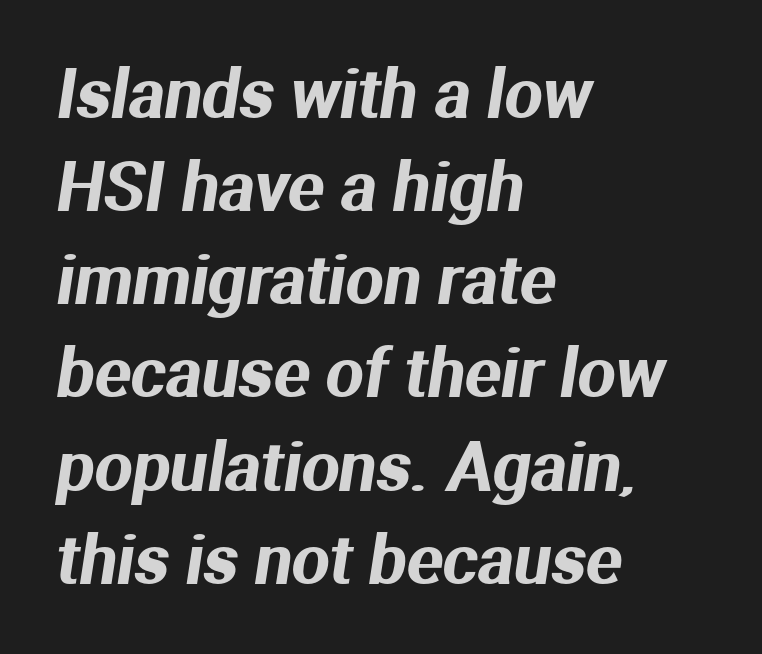
{"serif": "no", "width": "normal", "stroke_contrast": "medium", "x_height": "medium", "monospaced": "no", "underline": "no", "align": "left", "line_spacing": "normal", "line_spacing_ratio": 1.39, "letter_spacing": "normal", "letter_spacing_em": 0.0, "glyph_px": 67}
